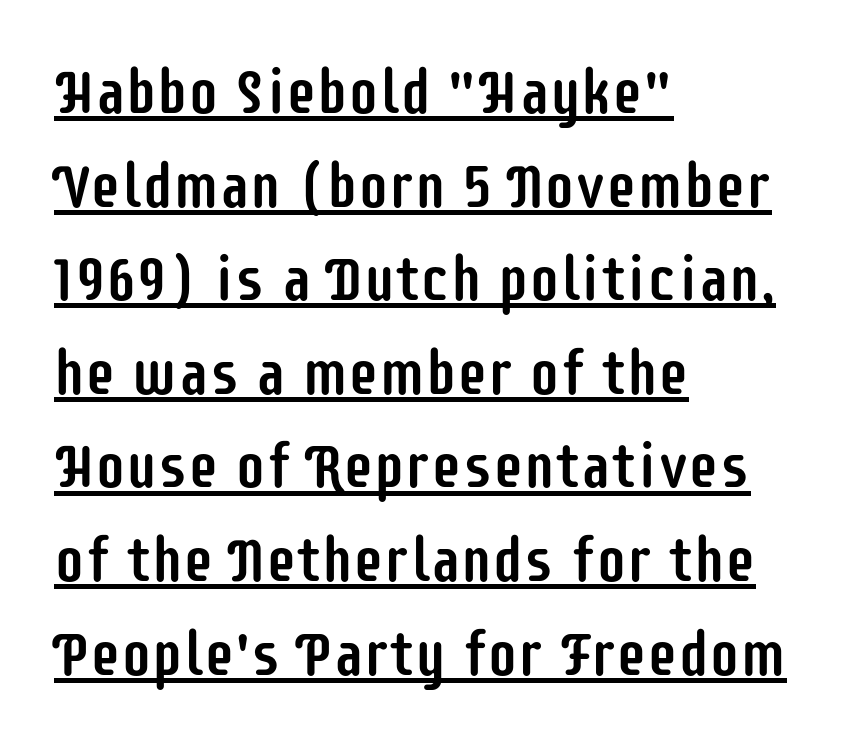
{"serif": "no", "italic": "no", "width": "condensed", "stroke_contrast": "low", "x_height": "large", "monospaced": "no", "underline": "yes", "align": "left", "line_spacing": "normal", "line_spacing_ratio": 1.51, "letter_spacing": "normal", "letter_spacing_em": 0.0, "glyph_px": 62}
